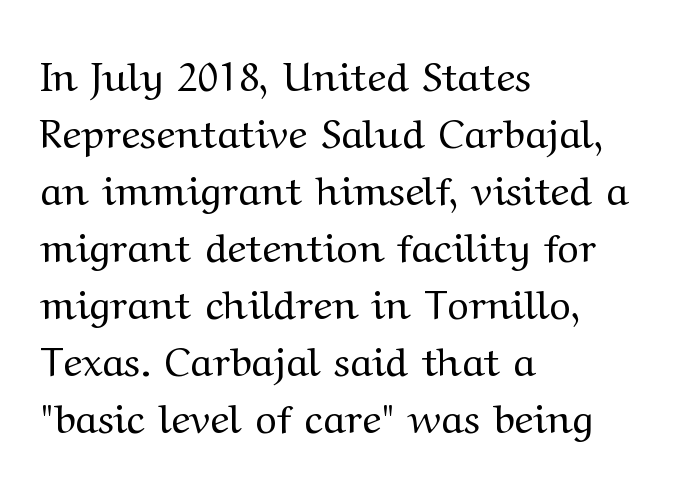
{"serif": "yes", "italic": "no", "bold": "no", "weight": "regular", "width": "wide", "stroke_contrast": "medium", "x_height": "medium", "monospaced": "no", "underline": "no", "align": "left", "line_spacing": "normal", "line_spacing_ratio": 1.39, "letter_spacing": "normal", "letter_spacing_em": 0.0, "glyph_px": 41}
